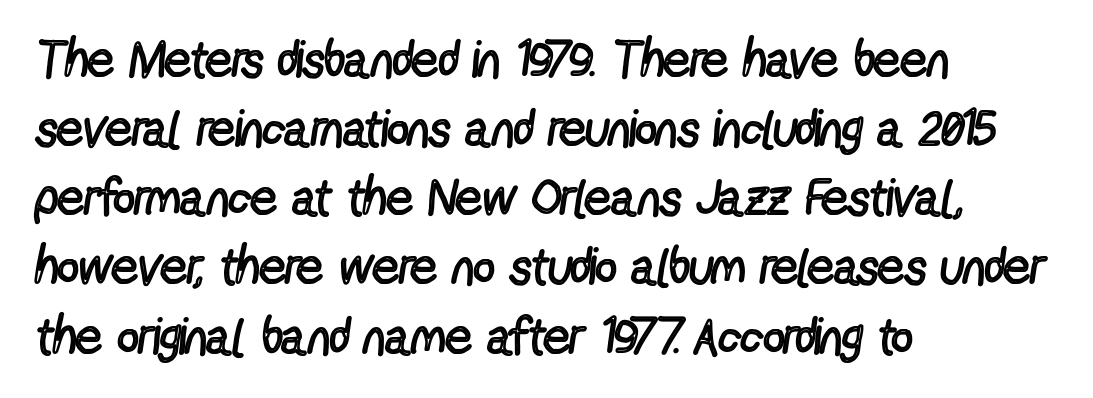
Q: Is the text bold? A: No.
Q: Is the typeface a serif or a sans-serif typeface? A: Sans-serif.
Q: Is the text underlined? A: No.
Q: How is the paragraph aligned? A: Left-aligned.
Q: Is the spacing between letters normal or unusually wide? A: Normal.
Q: Is the spacing between lines tight, normal or loose? A: Normal.
Q: Width (condensed, normal, or wide)? A: Condensed.
Q: x-height? A: Medium.
Q: Monospaced? A: No.
